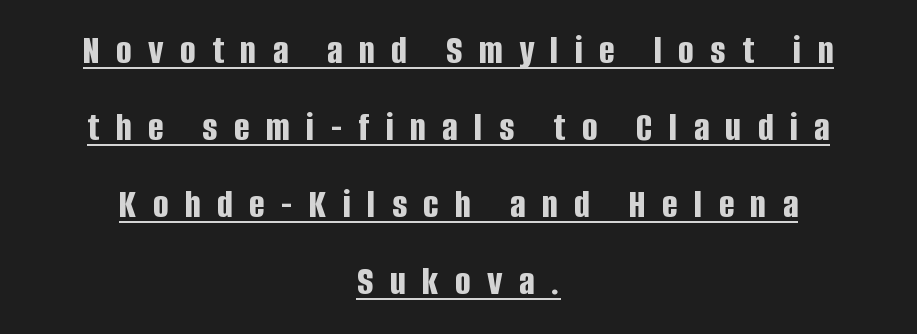
The image shows 41 px bold, condensed sans-serif type, upright; set centered, line spacing 1.88x, unusually wide letter spacing (+0.4 em), underlined; low stroke contrast and a large x-height.
